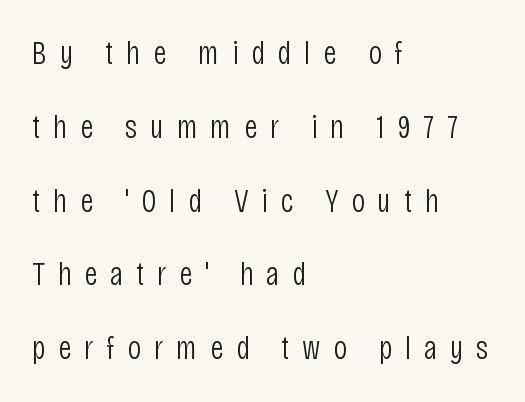
{"serif": "no", "italic": "no", "bold": "no", "weight": "light", "width": "condensed", "stroke_contrast": "low", "x_height": "large", "monospaced": "no", "underline": "no", "align": "left", "line_spacing": "loose", "line_spacing_ratio": 2.17, "letter_spacing": "wide", "letter_spacing_em": 0.37, "glyph_px": 34}
